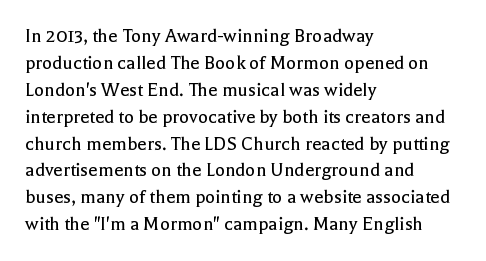
{"italic": "no", "bold": "no", "underline": "no", "align": "left", "line_spacing": "normal", "line_spacing_ratio": 1.28, "letter_spacing": "normal", "letter_spacing_em": 0.0, "glyph_px": 21}
